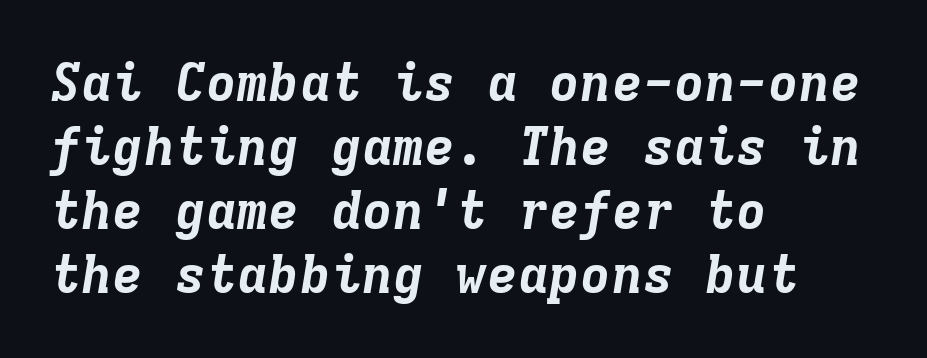
Look at the stroke-to-counter ratio: heavy, a bold. Think of a typewriter: that constant character pitch is what you see here. Characters follow at the spacing the type designer built in. Every character sits at an angle, as italics do.
